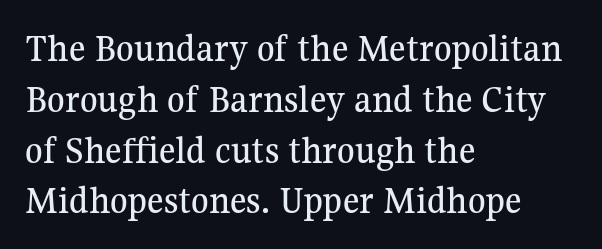
The image shows 40 px serif type, upright; set left-aligned, normal line spacing (1.27x), normal letter spacing, not underlined; medium stroke contrast and a medium x-height.
